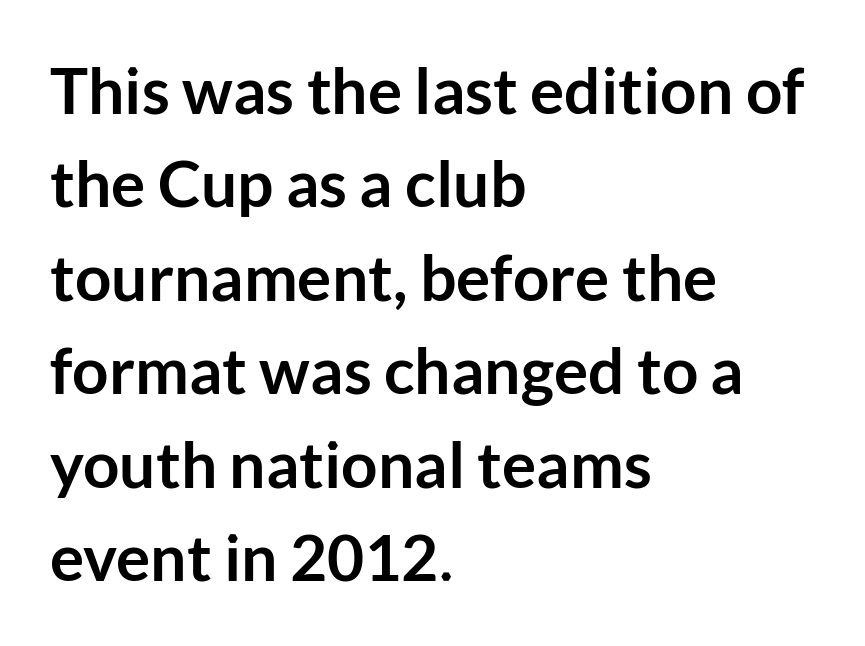
Q: Is the text bold? A: Yes.
Q: Is the text italic (slanted)? A: No, it is upright.
Q: Is the typeface a serif or a sans-serif typeface? A: Sans-serif.
Q: Is the text underlined? A: No.
Q: How is the paragraph aligned? A: Left-aligned.
Q: Is the spacing between letters normal or unusually wide? A: Normal.
Q: Is the spacing between lines tight, normal or loose? A: Normal.
Q: Width (condensed, normal, or wide)? A: Normal.
Q: Stroke contrast? A: Low.
Q: x-height? A: Medium.
Q: Monospaced? A: No.
